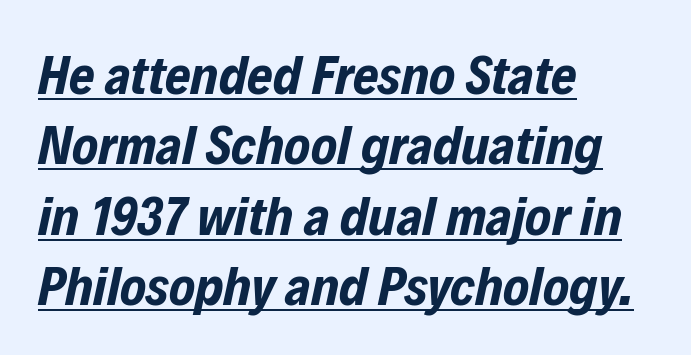
{"italic": "yes", "lean": "right", "slant_degrees": 12, "bold": "yes", "weight": "bold", "width": "condensed", "stroke_contrast": "low", "x_height": "medium", "monospaced": "no", "underline": "yes", "align": "left", "line_spacing": "normal", "line_spacing_ratio": 1.28, "letter_spacing": "normal", "letter_spacing_em": 0.0, "glyph_px": 55}
